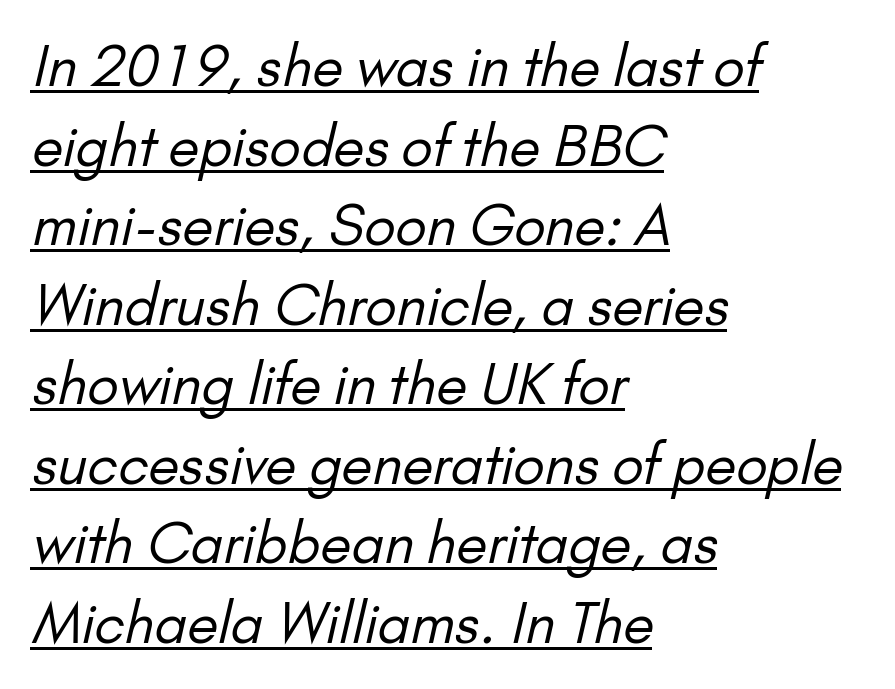
Q: Is the text bold? A: No.
Q: Is the typeface a serif or a sans-serif typeface? A: Sans-serif.
Q: Is the text underlined? A: Yes.
Q: How is the paragraph aligned? A: Left-aligned.
Q: Is the spacing between letters normal or unusually wide? A: Normal.
Q: Is the spacing between lines tight, normal or loose? A: Normal.
Q: Width (condensed, normal, or wide)? A: Normal.
Q: Stroke contrast? A: Low.
Q: x-height? A: Small.
Q: Monospaced? A: No.
